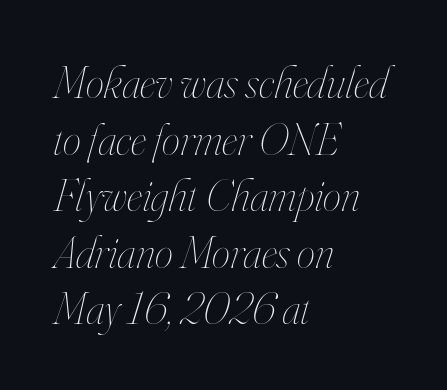
You could not count columns in this text — the font is proportionally spaced. All the whitespace from short lines collects on the right. The face used here is rendered with its standard letterfit. Caption: face not bold, strokes unweighted. The gap between lines stays unmarked.
